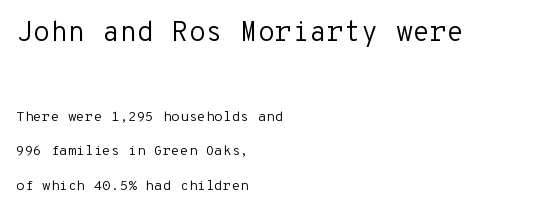
The image shows 28 px regular-weight sans-serif type, upright, monospaced; set left-aligned, loose line spacing (2.47x), normal letter spacing, not underlined; the first (top) block is 2.0x larger; low stroke contrast and a medium x-height.
